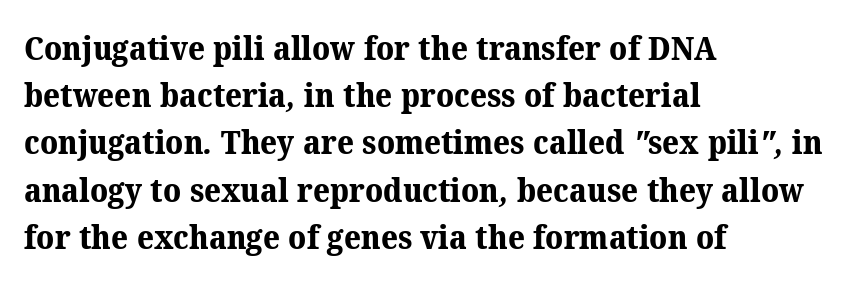
This sample has the flowing, uneven cadence of proportional lettering. In terms of leading, this rendering sits right in the middle. The space directly below the letters is spotless. Stroke thickness is high; the sample reads as a true bold. You can tell from the footed stems that serif type was used. Left-aligned paragraph, ragged on the right.
